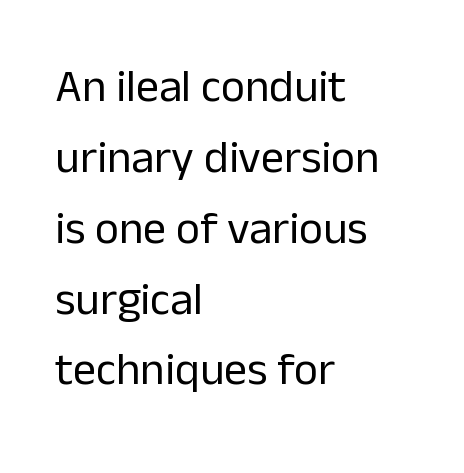
{"serif": "no", "italic": "no", "bold": "no", "weight": "regular", "width": "normal", "stroke_contrast": "low", "x_height": "medium", "monospaced": "no", "underline": "no", "align": "left", "line_spacing": "normal", "line_spacing_ratio": 1.54, "letter_spacing": "normal", "letter_spacing_em": 0.0, "glyph_px": 46}
